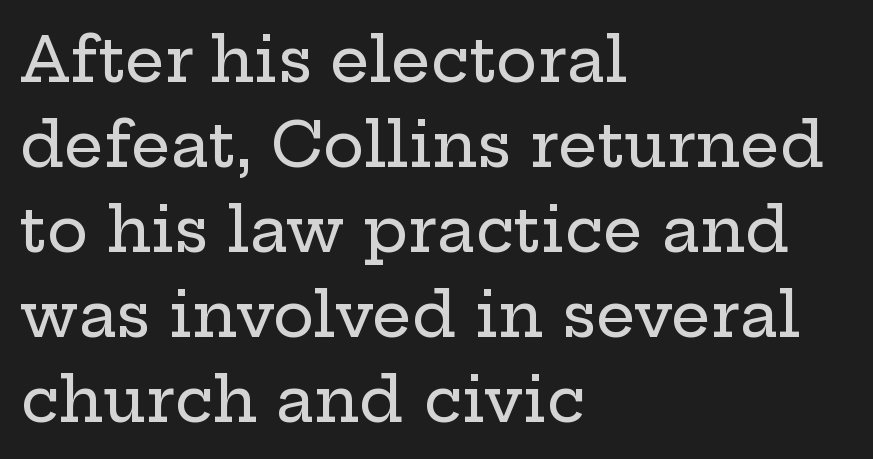
The image shows 62 px wide serif type, upright; set left-aligned, normal line spacing (1.37x), normal letter spacing, not underlined; low stroke contrast and a medium x-height.
